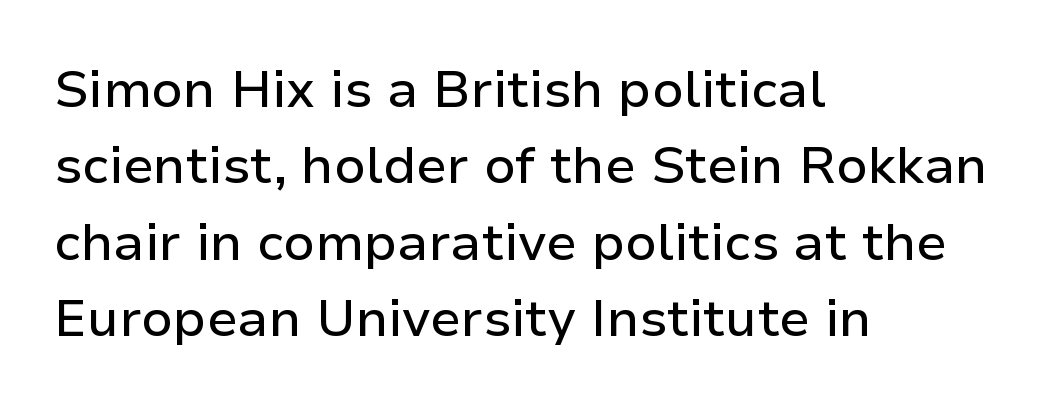
The image shows 52 px sans-serif type, upright; set left-aligned, normal line spacing (1.47x), normal letter spacing, not underlined; low stroke contrast and a medium x-height.
